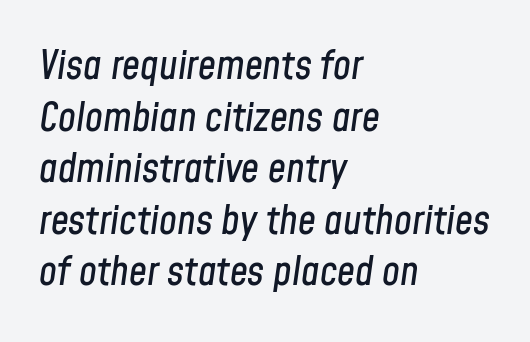
Q: Is the text italic (slanted)? A: Yes, it leans right by about 8 degrees.
Q: Is the text underlined? A: No.
Q: How is the paragraph aligned? A: Left-aligned.
Q: Is the spacing between letters normal or unusually wide? A: Normal.
Q: Is the spacing between lines tight, normal or loose? A: Normal.
Q: Width (condensed, normal, or wide)? A: Condensed.
Q: Stroke contrast? A: Low.
Q: x-height? A: Medium.
Q: Monospaced? A: No.
